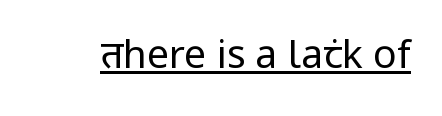
Check where the strokes stop: nothing finishes them off — pure sans. Is the letter spacing exaggerated? No — it looks like the ordinary default. A typographer would call this underscored text. The rendering uses natural spacing where letterforms have individual widths. It's the straight-up-and-down kind of type.
